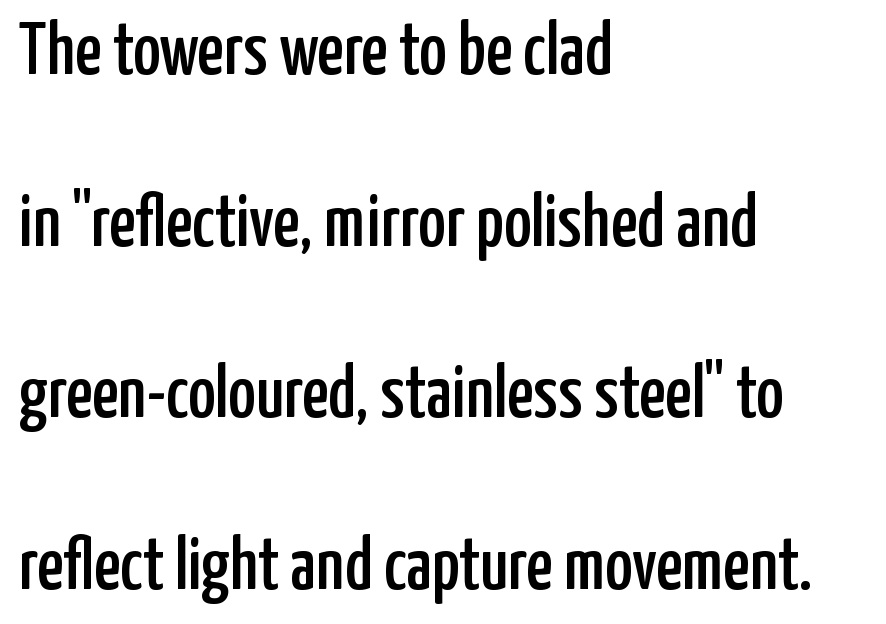
Underline: absent. Does the copy run flush right? No — it runs flush left. How would I describe the line gaps? Wide and relaxed. Spacing between characters is what you'd get straight out of the box. Nothing sits at the stroke ends, so this counts as sans-serif.
